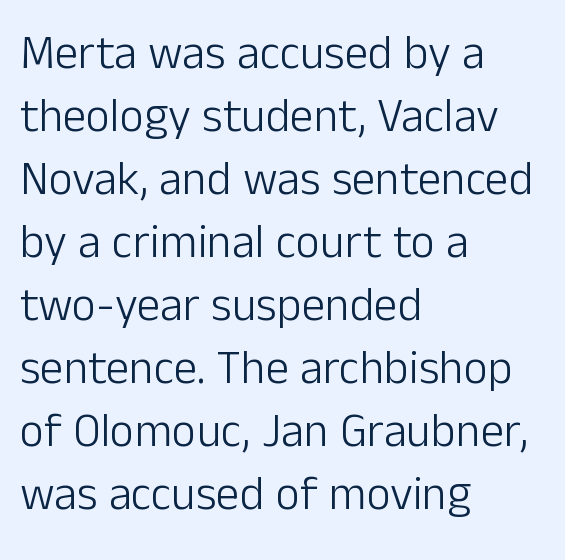
The image shows 47 px light sans-serif type, upright; set left-aligned, normal line spacing (1.34x), normal letter spacing, not underlined; low stroke contrast and a medium x-height.
